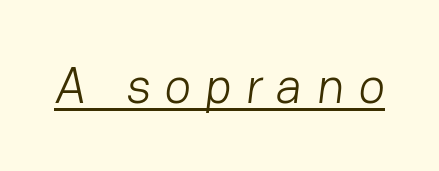
Q: Is the text bold? A: No.
Q: Is the typeface a serif or a sans-serif typeface? A: Sans-serif.
Q: Is the text underlined? A: Yes.
Q: Is the spacing between letters normal or unusually wide? A: Unusually wide.
Q: Width (condensed, normal, or wide)? A: Normal.
Q: Stroke contrast? A: Low.
Q: x-height? A: Medium.
Q: Monospaced? A: No.
